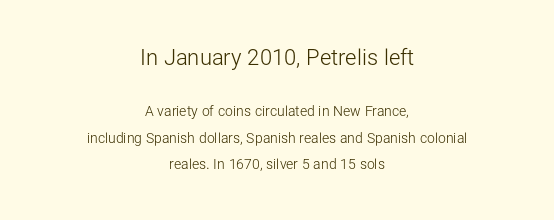
There is no visible air inserted between adjacent glyphs. The block sitting higher on the canvas is the one with enlarged characters. Italic? Not at all — the glyphs are vertical. Heaviness? Minimal to ordinary, like unemphasized prose.
